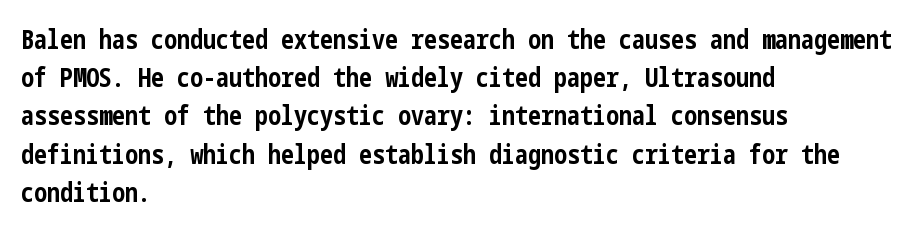
Q: Is the text bold? A: Yes.
Q: Is the text italic (slanted)? A: No, it is upright.
Q: Is the text underlined? A: No.
Q: How is the paragraph aligned? A: Left-aligned.
Q: Is the spacing between letters normal or unusually wide? A: Normal.
Q: Is the spacing between lines tight, normal or loose? A: Normal.
